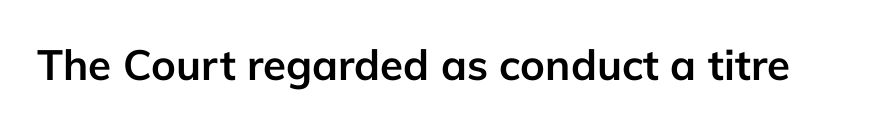
Q: Is the text bold? A: Yes.
Q: Is the text italic (slanted)? A: No, it is upright.
Q: Is the typeface a serif or a sans-serif typeface? A: Sans-serif.
Q: Is the text underlined? A: No.
Q: Is the spacing between letters normal or unusually wide? A: Normal.
Q: Width (condensed, normal, or wide)? A: Normal.
Q: Stroke contrast? A: Low.
Q: x-height? A: Medium.
Q: Monospaced? A: No.
